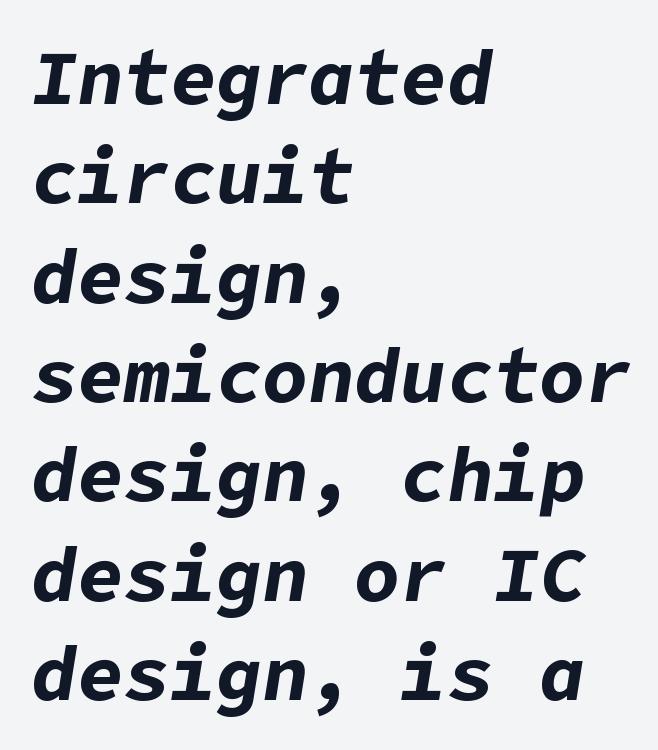
The image shows 77 px bold type, italic (leaning right); set left-aligned, normal line spacing (1.29x), normal letter spacing, not underlined; low stroke contrast and a medium x-height.
